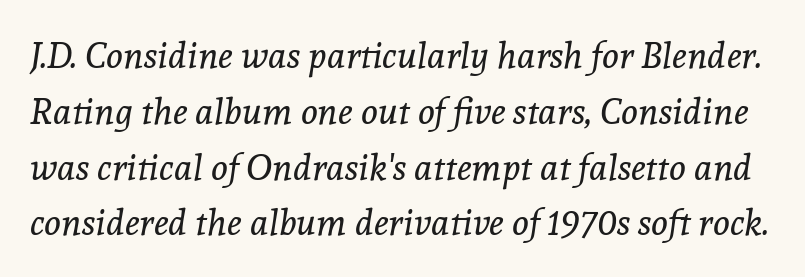
Leading: standard. Are there feet on the stems? There are — it's a serif. Every character sits at an angle, as italics do. Descenders are the only things crossing below the line. Default kerning and tracking; the words read as compact shapes. The letters look calm and open, with moderate or lighter stems.
